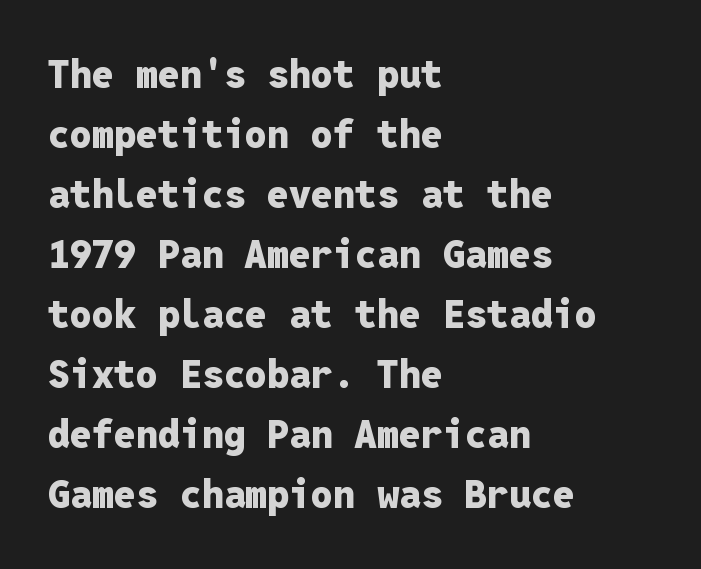
{"serif": "no", "italic": "no", "bold": "yes", "weight": "heavy", "width": "normal", "stroke_contrast": "low", "x_height": "medium", "monospaced": "yes", "underline": "no", "align": "left", "line_spacing": "normal", "line_spacing_ratio": 1.54, "letter_spacing": "normal", "letter_spacing_em": 0.0, "glyph_px": 39}
